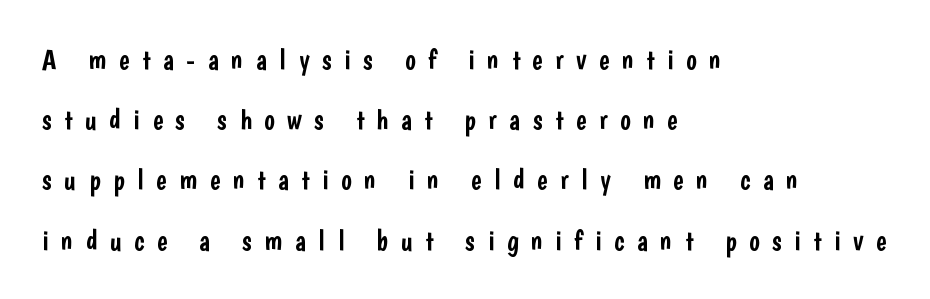
The image shows 28 px condensed sans-serif type, upright; set left-aligned, loose line spacing (2.15x), unusually wide letter spacing (+0.45 em), not underlined; low stroke contrast and a medium x-height.
